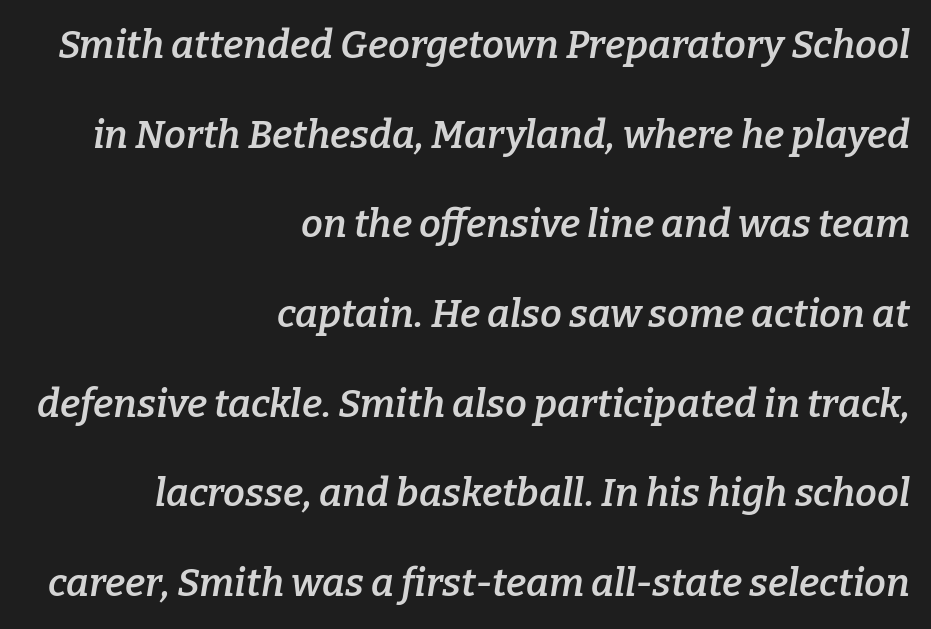
The image shows 39 px semibold serif type, italic (leaning right); set right-aligned, loose line spacing (2.3x), normal letter spacing, not underlined; low stroke contrast and a medium x-height.
